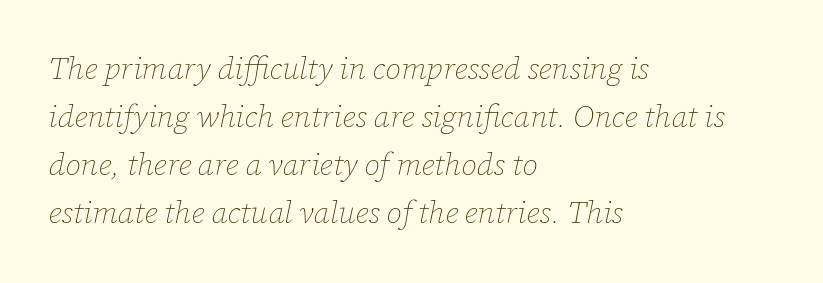
The image shows 31 px thin type, italic (leaning right); set left-aligned, normal line spacing (1.55x), normal letter spacing, not underlined; low stroke contrast and a medium x-height.
